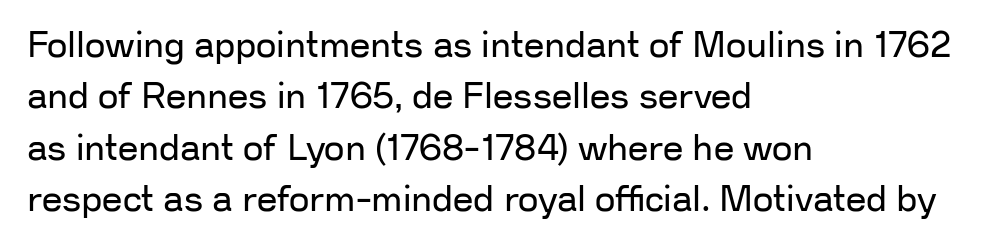
The image shows 36 px regular-weight sans-serif type, upright; set left-aligned, normal line spacing (1.43x), normal letter spacing, not underlined; low stroke contrast and a medium x-height.
